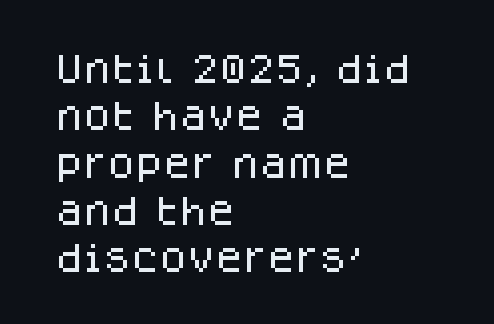
{"serif": "no", "italic": "no", "width": "normal", "stroke_contrast": "low", "x_height": "large", "monospaced": "no", "underline": "no", "align": "left", "line_spacing": "normal", "line_spacing_ratio": 1.48, "letter_spacing": "normal", "letter_spacing_em": 0.0, "glyph_px": 32}
